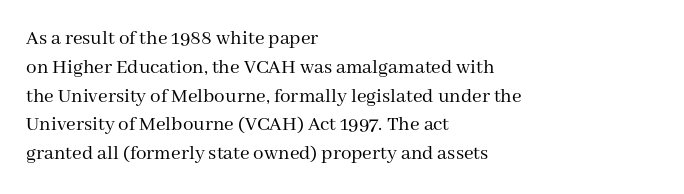
The image shows 21 px text type, upright; set left-aligned, normal line spacing (1.37x), normal letter spacing, not underlined.
